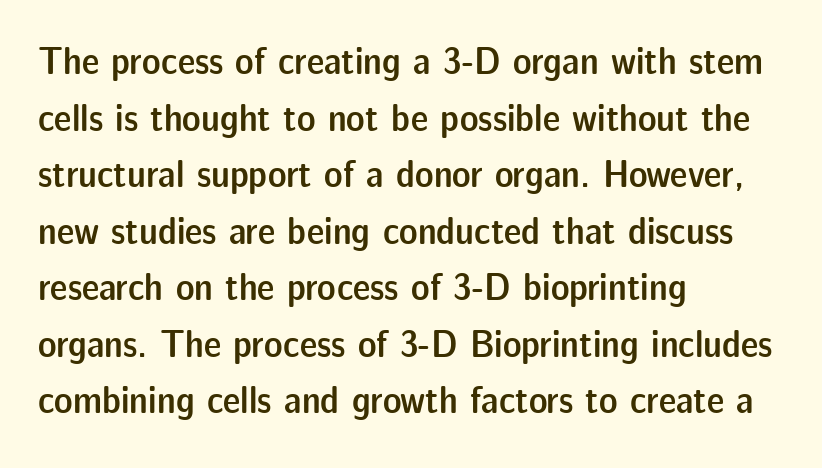
Q: Is the text bold? A: Semi-bold.
Q: Is the text italic (slanted)? A: No, it is upright.
Q: Is the typeface a serif or a sans-serif typeface? A: Sans-serif.
Q: Is the text underlined? A: No.
Q: How is the paragraph aligned? A: Left-aligned.
Q: Is the spacing between letters normal or unusually wide? A: Normal.
Q: Is the spacing between lines tight, normal or loose? A: Normal.
Q: Width (condensed, normal, or wide)? A: Normal.
Q: Stroke contrast? A: Low.
Q: x-height? A: Medium.
Q: Monospaced? A: No.
